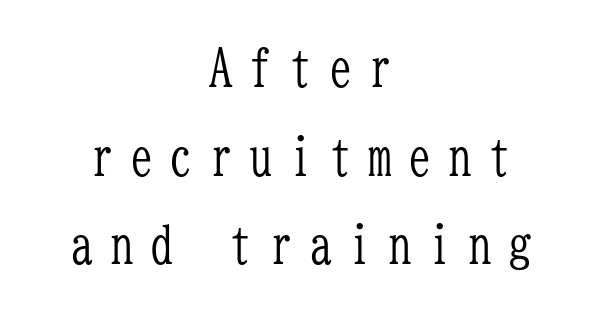
{"serif": "yes", "italic": "no", "bold": "no", "weight": "light", "width": "condensed", "stroke_contrast": "low", "x_height": "medium", "monospaced": "yes", "underline": "no", "align": "center", "line_spacing_ratio": 1.74, "letter_spacing": "wide", "letter_spacing_em": 0.28, "glyph_px": 51}
